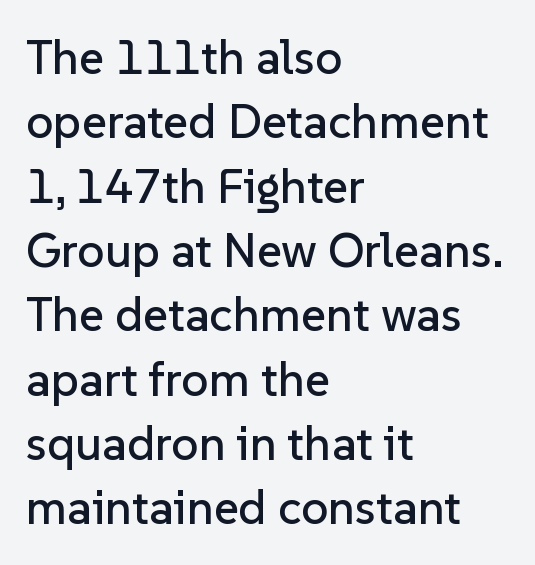
The image shows 48 px sans-serif type, upright; set left-aligned, normal line spacing (1.34x), normal letter spacing, not underlined; low stroke contrast and a medium x-height.
